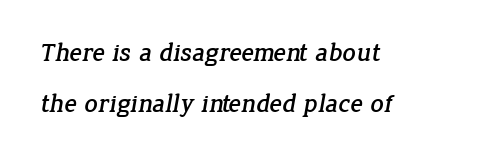
Q: Is the text underlined? A: No.
Q: How is the paragraph aligned? A: Left-aligned.
Q: Is the spacing between letters normal or unusually wide? A: Normal.
Q: Is the spacing between lines tight, normal or loose? A: Loose.
